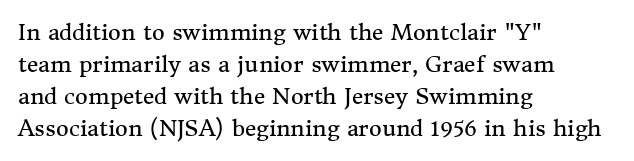
{"italic": "no", "bold": "no", "underline": "no", "align": "left", "line_spacing": "normal", "line_spacing_ratio": 1.45, "letter_spacing": "normal", "letter_spacing_em": 0.0, "glyph_px": 22}
